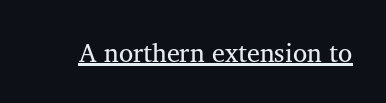
The image shows 26 px text type, upright; set normal letter spacing, underlined.
